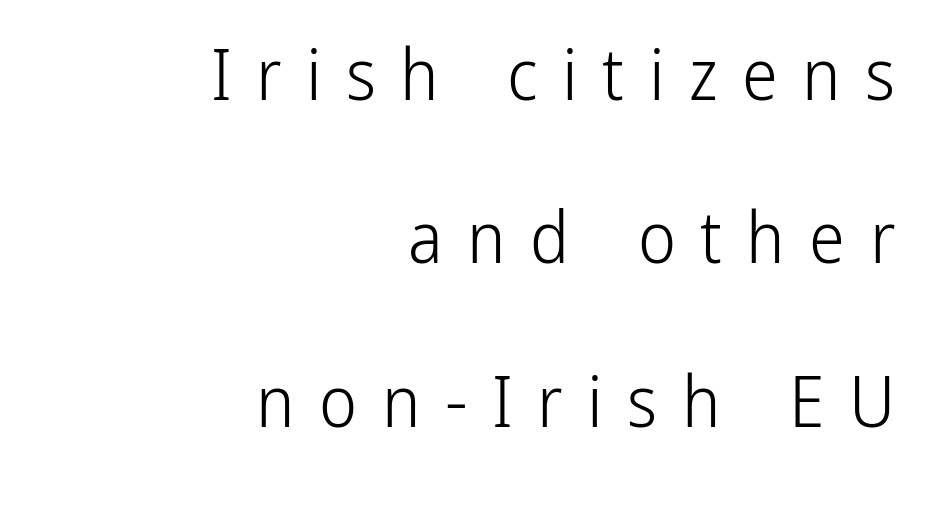
{"serif": "no", "italic": "no", "bold": "no", "weight": "light", "width": "condensed", "stroke_contrast": "low", "x_height": "medium", "monospaced": "no", "underline": "no", "align": "right", "line_spacing": "loose", "line_spacing_ratio": 2.27, "letter_spacing": "wide", "letter_spacing_em": 0.34, "glyph_px": 72}
